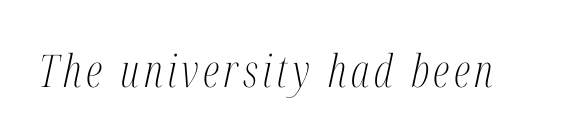
Serif or sans? Serif — the stroke terminals have little feet. The space beneath each line is pristine and unruled. These lines are rendered in a variable-pitch font. The passage shown is not bold in any degree.
